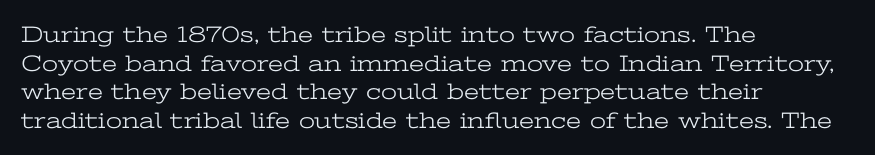
The image shows 23 px text type, upright; set left-aligned, line spacing 1.24x, normal letter spacing, not underlined.
